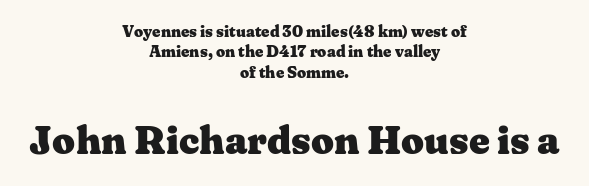
Notice how the passage keeps no hard edge, just a central spine. Rows of type keep a routine distance in the vertical direction. Spacing verdict: proportional, widths tailored to each character. These two chunks differ in scale, with the bottom chunk taking the larger measure.
